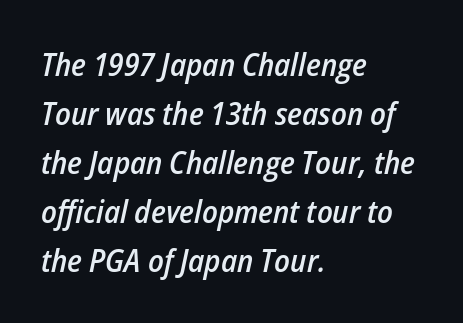
{"italic": "yes", "lean": "right", "slant_degrees": 12, "bold": "semi", "weight": "semibold", "width": "condensed", "stroke_contrast": "low", "x_height": "medium", "monospaced": "no", "underline": "no", "align": "left", "line_spacing": "normal", "line_spacing_ratio": 1.53, "letter_spacing": "normal", "letter_spacing_em": 0.0, "glyph_px": 32}
